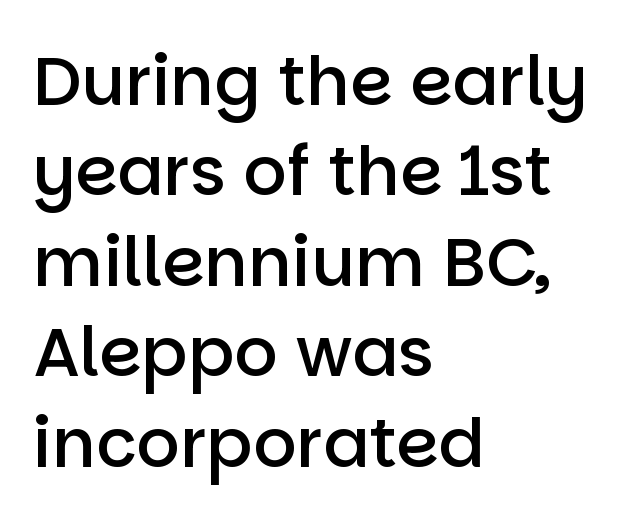
{"serif": "no", "italic": "no", "bold": "semi", "weight": "semibold", "width": "normal", "stroke_contrast": "low", "x_height": "large", "monospaced": "no", "underline": "no", "align": "left", "line_spacing": "normal", "line_spacing_ratio": 1.33, "letter_spacing": "normal", "letter_spacing_em": 0.0, "glyph_px": 68}
